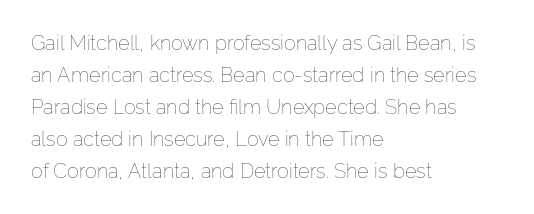
Q: Is the text bold? A: No.
Q: Is the text italic (slanted)? A: No, it is upright.
Q: Is the text underlined? A: No.
Q: How is the paragraph aligned? A: Left-aligned.
Q: Is the spacing between letters normal or unusually wide? A: Normal.
Q: Is the spacing between lines tight, normal or loose? A: Normal.
